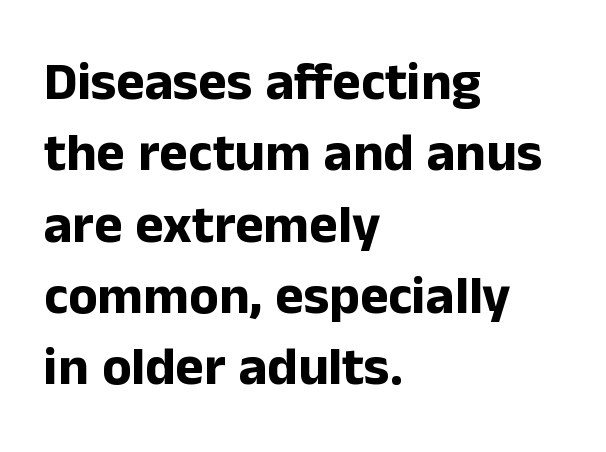
Emphasis by weight is at full strength: bold. The passage shown has conventional tracking throughout. You could not count columns in this text — the font is proportionally spaced. The rendering shows plain stroke endings on the letterforms — a sans-serif design. This rendering features lettering with no underline.
